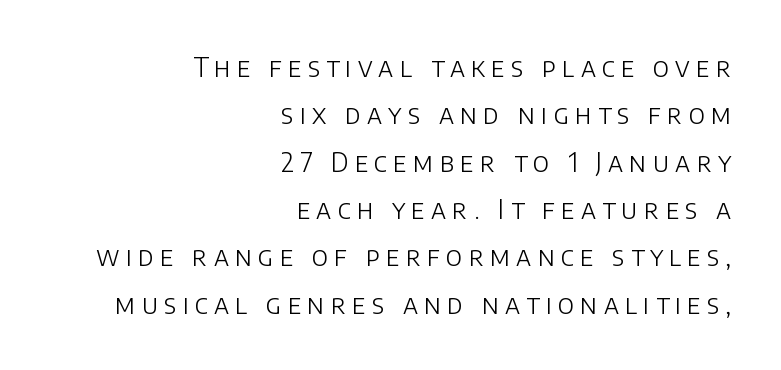
Q: Is the text bold? A: No.
Q: Is the text italic (slanted)? A: No, it is upright.
Q: Is the text underlined? A: No.
Q: How is the paragraph aligned? A: Right-aligned.
Q: Is the spacing between letters normal or unusually wide? A: Unusually wide.
